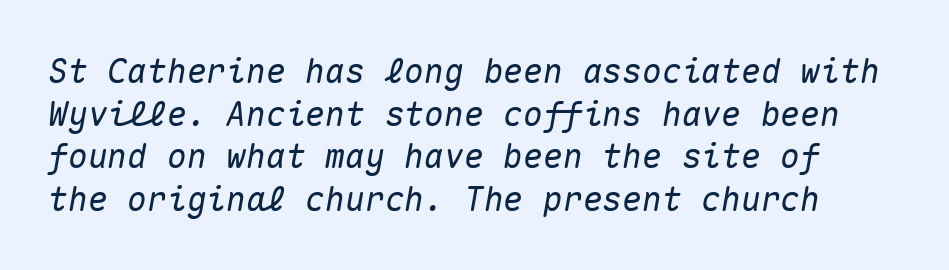
Q: Is the text italic (slanted)? A: Yes, it leans right by about 10 degrees.
Q: Is the text underlined? A: No.
Q: Is the spacing between letters normal or unusually wide? A: Normal.
Q: Is the spacing between lines tight, normal or loose? A: Normal.
Q: Width (condensed, normal, or wide)? A: Normal.
Q: Stroke contrast? A: Medium.
Q: x-height? A: Medium.
Q: Monospaced? A: Yes.
